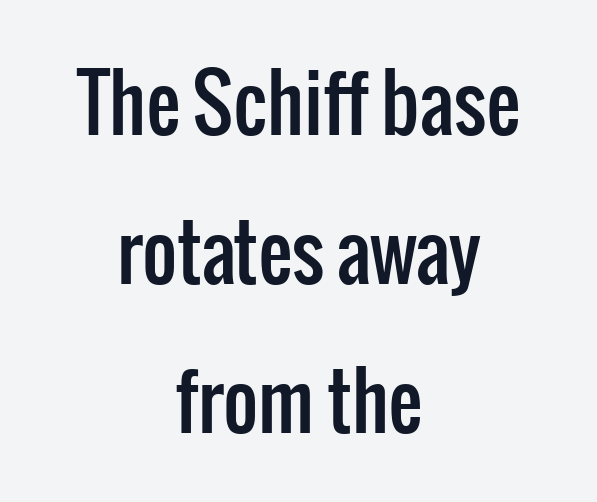
The image shows 76 px condensed sans-serif type, upright; set centered, loose line spacing (1.96x), normal letter spacing, not underlined; low stroke contrast and a medium x-height.
